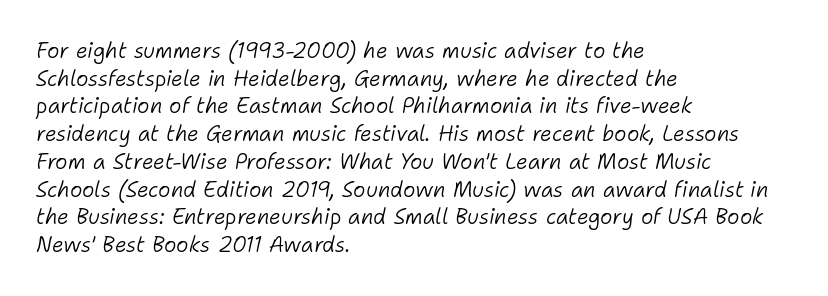
{"italic": "yes", "lean": "right", "slant_degrees": 11, "bold": "no", "underline": "no", "align": "left", "line_spacing": "normal", "line_spacing_ratio": 1.32, "letter_spacing": "normal", "letter_spacing_em": 0.0, "glyph_px": 21}
